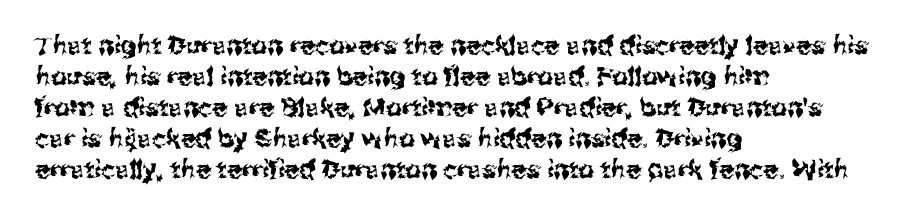
The image shows 25 px text type, upright; set left-aligned, line spacing 1.24x, normal letter spacing, not underlined.
